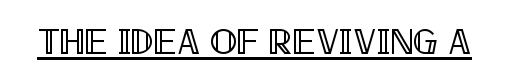
The typography opts for an upright posture over an oblique one. Character widths vary here, with narrow letters taking less room than wide ones. The words here are underlined. The horizontal fit of the characters is conventional and even.
